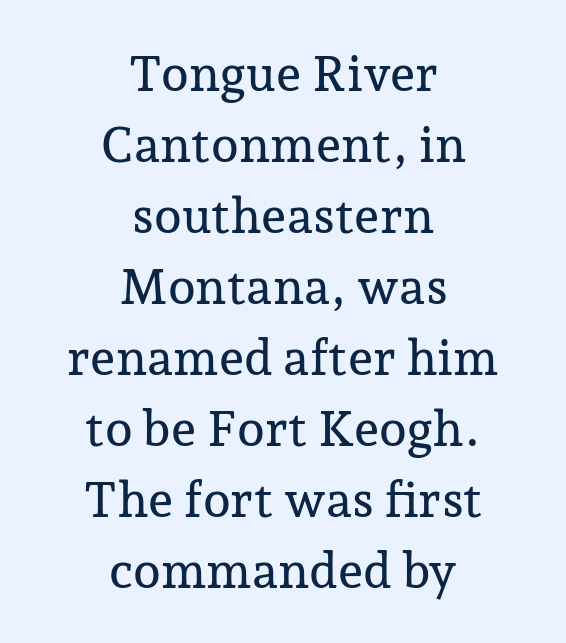
Q: Is the text italic (slanted)? A: No, it is upright.
Q: Is the typeface a serif or a sans-serif typeface? A: Serif.
Q: Is the text underlined? A: No.
Q: How is the paragraph aligned? A: Centered.
Q: Is the spacing between letters normal or unusually wide? A: Normal.
Q: Is the spacing between lines tight, normal or loose? A: Normal.
Q: Width (condensed, normal, or wide)? A: Normal.
Q: Stroke contrast? A: Low.
Q: x-height? A: Medium.
Q: Monospaced? A: No.
